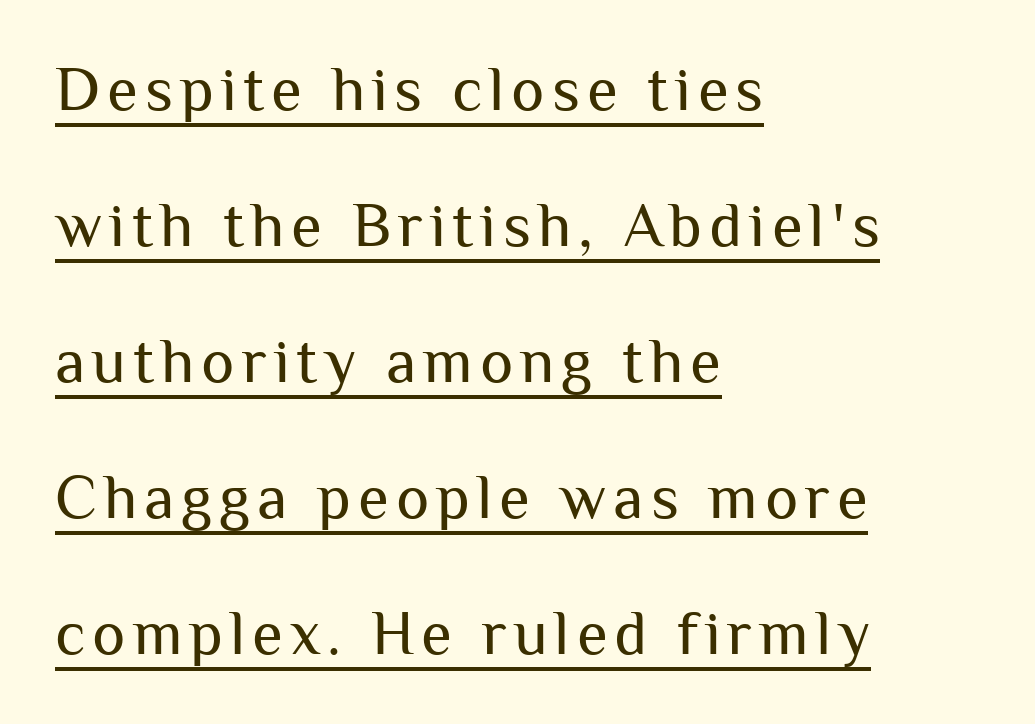
The paragraph has a hard left edge and a soft right edge. One glance says open: line gaps are wider than usual. The passage shown is typed in a proportional face where columns would drift. The passage shown is typeset with a sans-serif family. Ordinary non-slanted type is in use.
